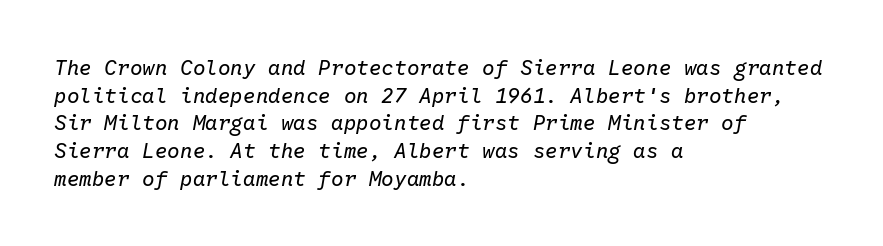
The image shows 21 px text type, italic (leaning right); set left-aligned, normal line spacing (1.32x), normal letter spacing, not underlined.
